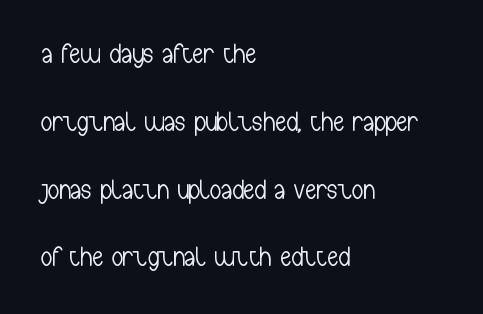
{"serif": "no", "italic": "no", "bold": "no", "weight": "light", "width": "condensed", "stroke_contrast": "low", "x_height": "medium", "monospaced": "no", "underline": "no", "align": "left", "line_spacing": "loose", "line_spacing_ratio": 2.42, "letter_spacing": "normal", "letter_spacing_em": 0.0, "glyph_px": 28}
